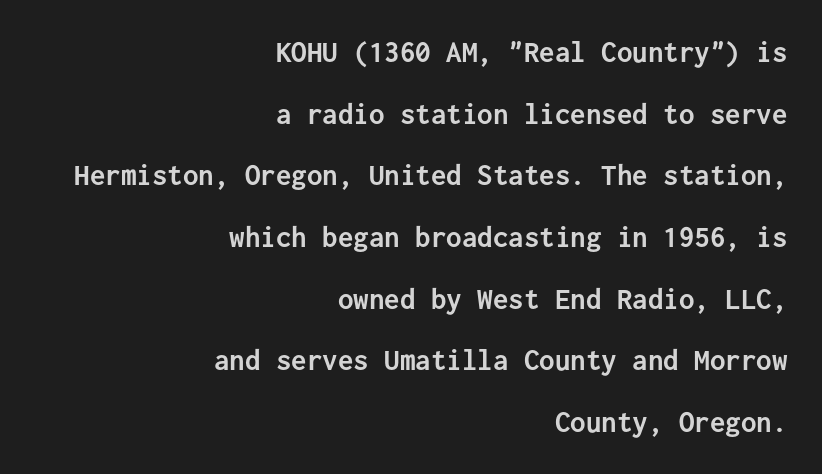
The image shows 31 px semibold sans-serif type, upright, monospaced; set right-aligned, loose line spacing (1.99x), normal letter spacing, not underlined; low stroke contrast and a medium x-height.
